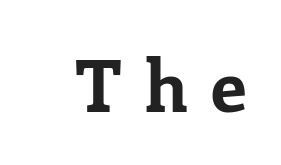
{"serif": "yes", "italic": "no", "bold": "yes", "weight": "bold", "width": "normal", "stroke_contrast": "low", "x_height": "medium", "monospaced": "no", "underline": "no", "letter_spacing": "wide", "letter_spacing_em": 0.33, "glyph_px": 72}
